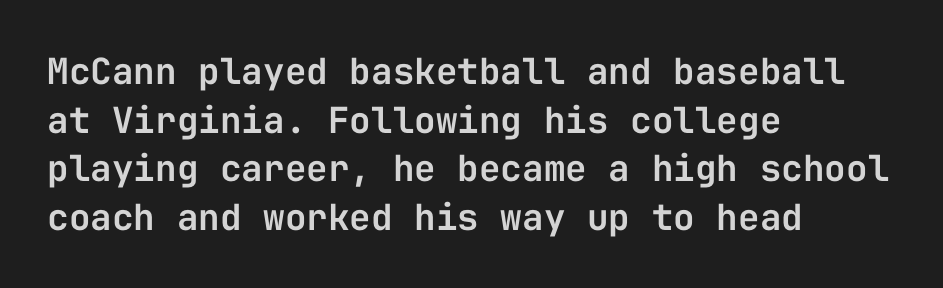
{"serif": "no", "italic": "no", "width": "normal", "stroke_contrast": "low", "x_height": "medium", "monospaced": "yes", "underline": "no", "align": "left", "line_spacing": "normal", "line_spacing_ratio": 1.35, "letter_spacing": "normal", "letter_spacing_em": 0.0, "glyph_px": 36}
